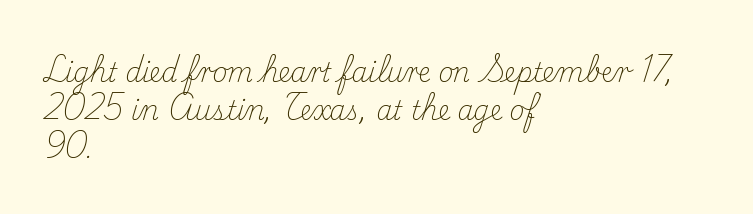
Visually the block forms a straight wall on the left and a jagged coastline on the right. Caption: standard tracking, unaltered. Weight: not bold — regular or lighter.
